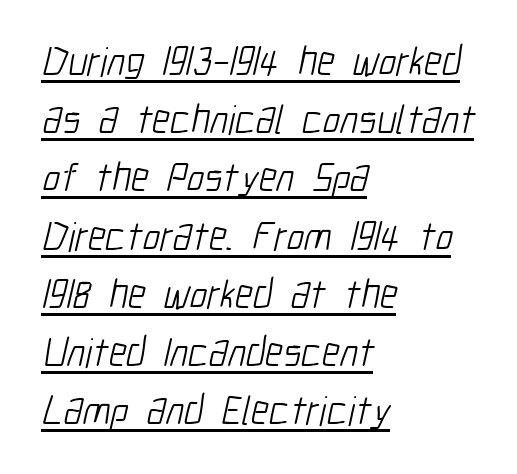
The tracking reads as untouched default to a designer's eye. Weight: in the light-to-regular range. This rendering employs a face without finishing strokes, i.e., a sans-serif. This sample has the flowing, uneven cadence of proportional lettering. The rows are spaced the way most documents space them. Every row of glyphs begins at an identical x-position on the left.
